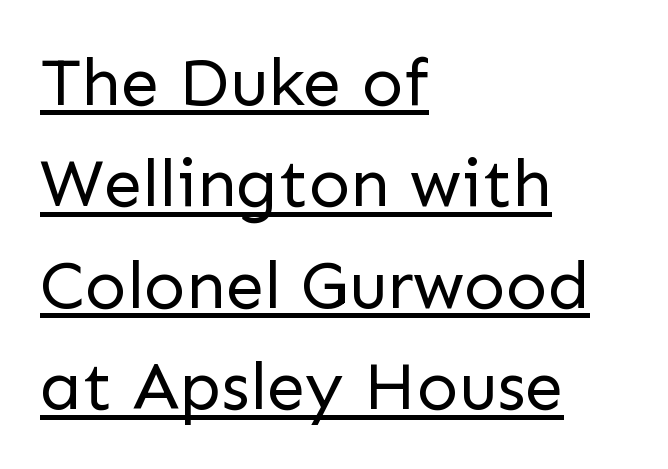
The letters stand straight up with perfectly vertical stems. Classification — sans serif. Each line starts at the same left margin while the right side varies. Unbolded letterforms with no extra heft. Looks like someone drew a line under every word here.
